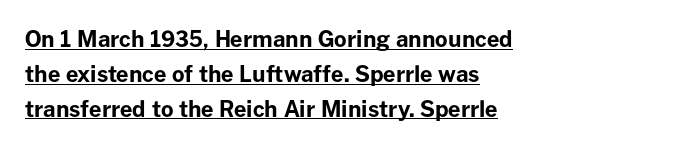
The image shows 22 px bold type, upright; set left-aligned, normal line spacing (1.59x), normal letter spacing, underlined.
